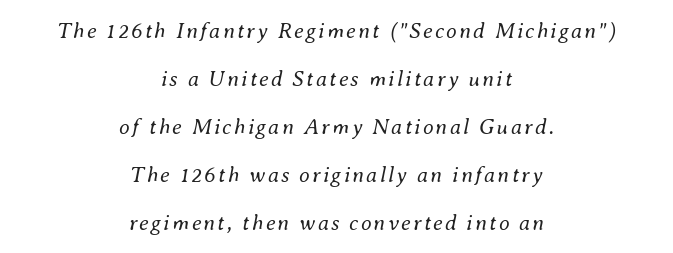
Q: Is the text bold? A: No.
Q: Is the text italic (slanted)? A: Yes, it leans right by about 8 degrees.
Q: Is the text underlined? A: No.
Q: How is the paragraph aligned? A: Centered.
Q: Is the spacing between lines tight, normal or loose? A: Loose.
